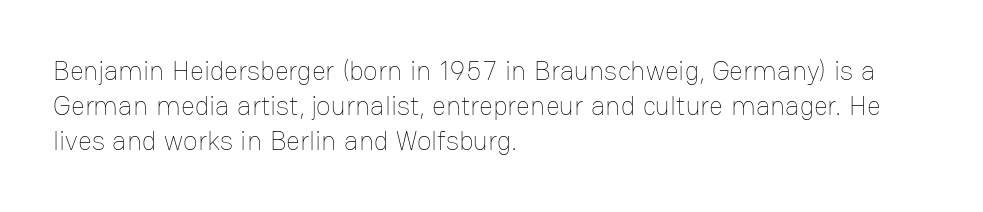
{"italic": "no", "bold": "no", "underline": "no", "align": "left", "line_spacing": "normal", "line_spacing_ratio": 1.3, "letter_spacing": "normal", "letter_spacing_em": 0.0, "glyph_px": 27}
